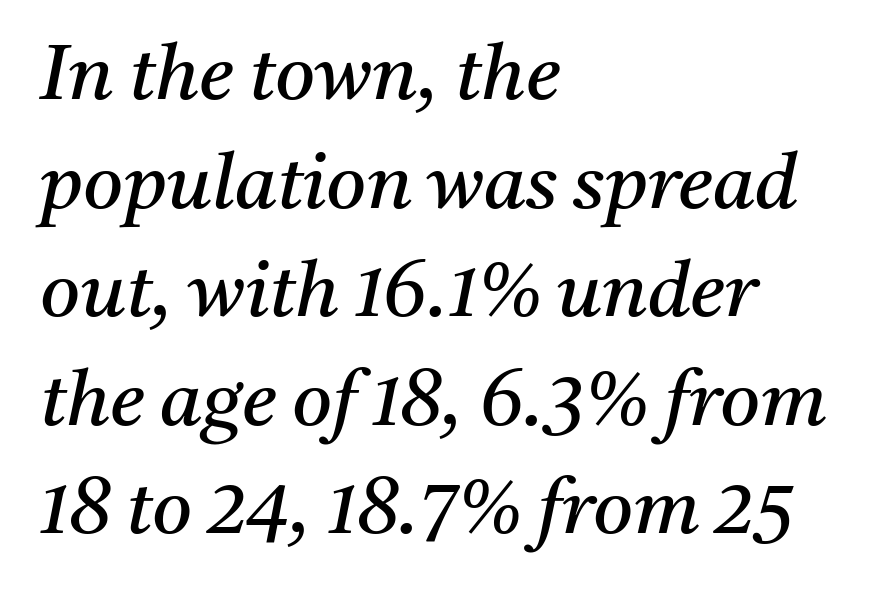
{"serif": "yes", "italic": "yes", "lean": "right", "slant_degrees": 11, "bold": "no", "weight": "regular", "width": "normal", "stroke_contrast": "medium", "x_height": "medium", "monospaced": "no", "underline": "no", "align": "left", "line_spacing": "normal", "line_spacing_ratio": 1.41, "letter_spacing": "normal", "letter_spacing_em": 0.0, "glyph_px": 77}
